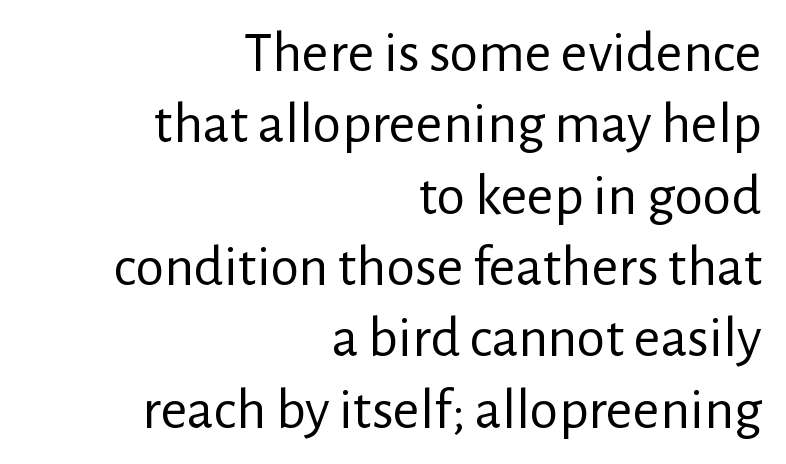
This sample uses an upright cut, with every glyph sitting square on the baseline. The glyphs are unaccompanied by any horizontal stroke below them. The font is comparable to plain body text, perhaps lighter. The rendering uses natural spacing where letterforms have individual widths. The rendering anchors every line to the right-hand side.
